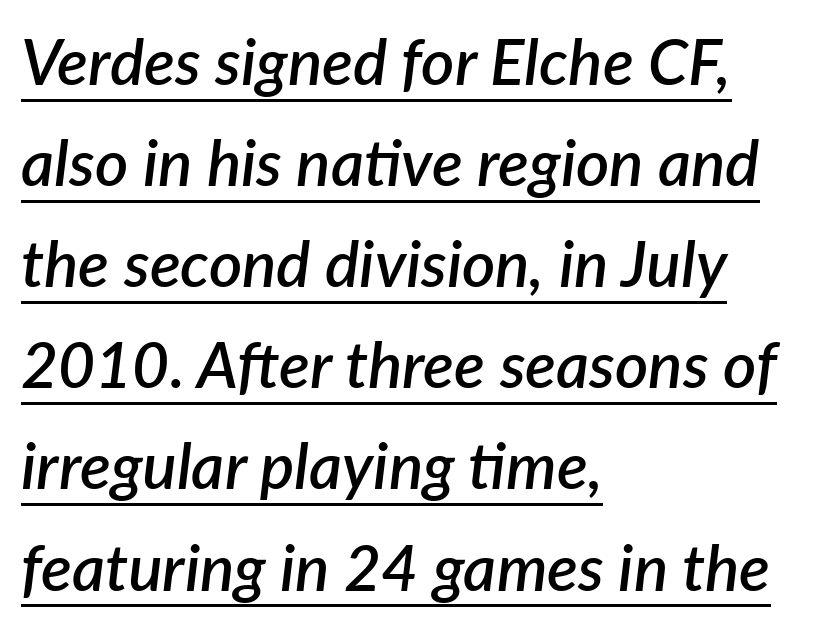
The image shows 64 px semibold type, italic (leaning right); set left-aligned, normal line spacing (1.58x), normal letter spacing, underlined; low stroke contrast and a medium x-height.
